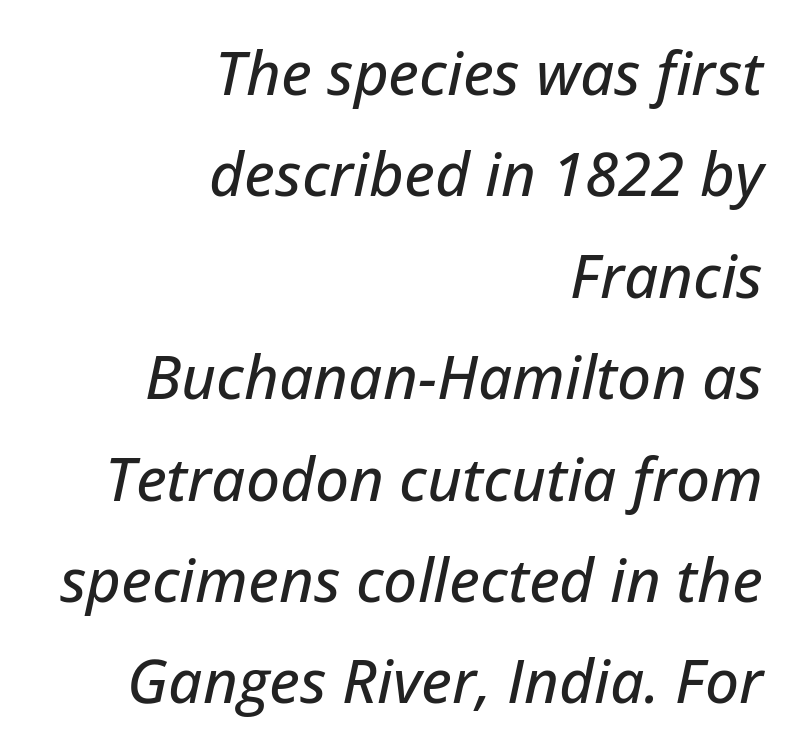
The specimen omits any rule beneath the text block's lines. The passage shown leans; its letterforms are oblique. The ragged edge is on the left, which tells us the setting is flush right. The letterforms sit shoulder to shoulder at normal distance.
